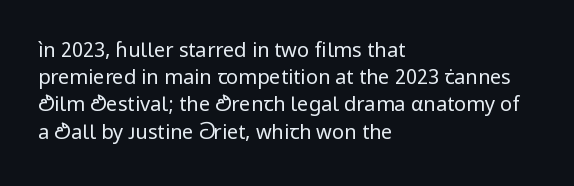
The image shows 20 px text type, upright; set left-aligned, normal line spacing (1.36x), normal letter spacing, not underlined.
